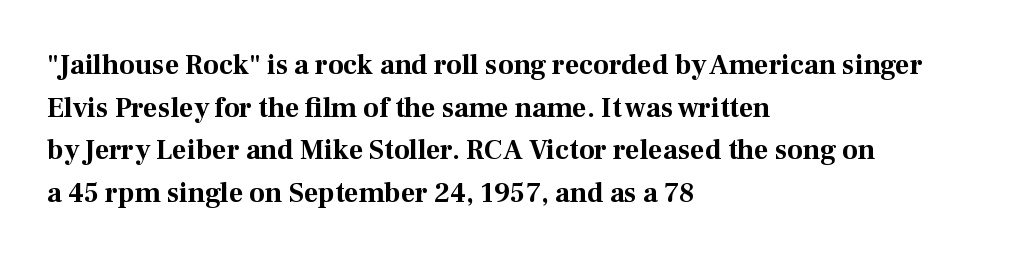
Is the letter spacing exaggerated? No — it looks like the ordinary default. Is this a fixed-width face? No — the glyphs have proportional, varying widths. The typography opts for an upright posture over an oblique one. The compositor pushed each line to the left boundary.
